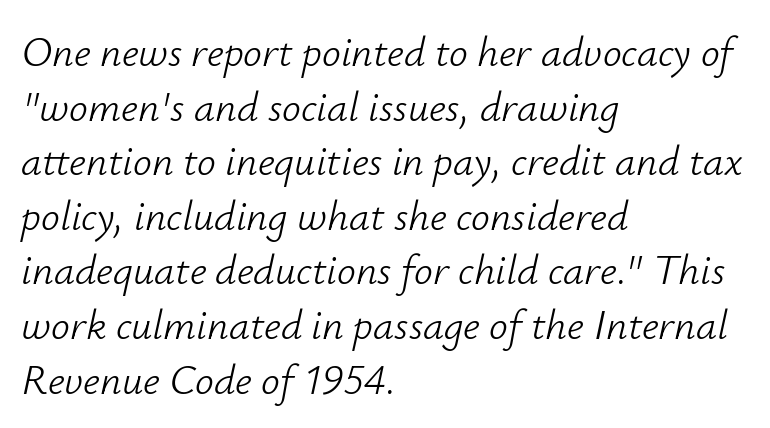
Q: Is the text bold? A: No.
Q: Is the text italic (slanted)? A: Yes, it leans right by about 12 degrees.
Q: Is the text underlined? A: No.
Q: How is the paragraph aligned? A: Left-aligned.
Q: Is the spacing between letters normal or unusually wide? A: Normal.
Q: Is the spacing between lines tight, normal or loose? A: Normal.
Q: Width (condensed, normal, or wide)? A: Normal.
Q: Stroke contrast? A: Low.
Q: x-height? A: Small.
Q: Monospaced? A: No.
